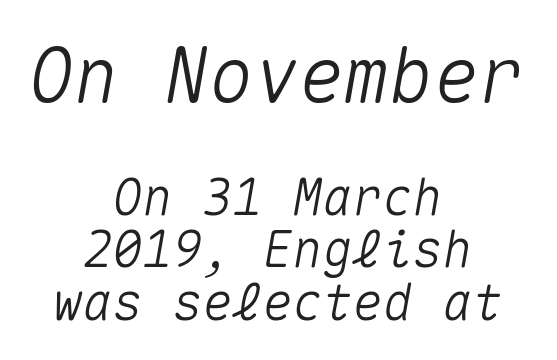
The image shows 75 px text type, italic (leaning right), monospaced; set centered, tight line spacing (1.05x), normal letter spacing, not underlined; the first (top) block is 1.5x larger; medium stroke contrast and a medium x-height.
